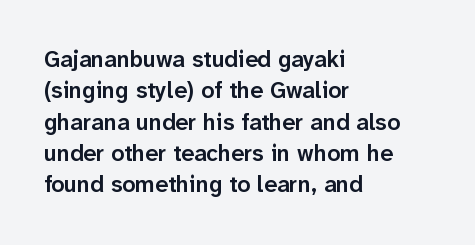
The image shows 23 px text type, upright; set left-aligned, normal line spacing (1.36x), normal letter spacing, not underlined.
